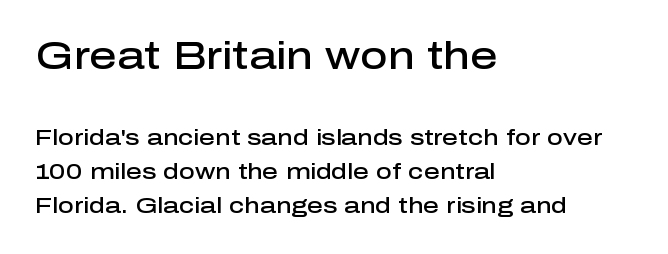
Q: Is the text bold? A: Semi-bold.
Q: Is the text italic (slanted)? A: No, it is upright.
Q: Is the typeface a serif or a sans-serif typeface? A: Sans-serif.
Q: Is the text underlined? A: No.
Q: How is the paragraph aligned? A: Left-aligned.
Q: Is the spacing between letters normal or unusually wide? A: Normal.
Q: Is the spacing between lines tight, normal or loose? A: Normal.
Q: Which block of text is set in a larger size, the first (top) or the second (bottom)? A: The first (top) one.
Q: Width (condensed, normal, or wide)? A: Normal.
Q: Stroke contrast? A: Low.
Q: x-height? A: Medium.
Q: Monospaced? A: No.
